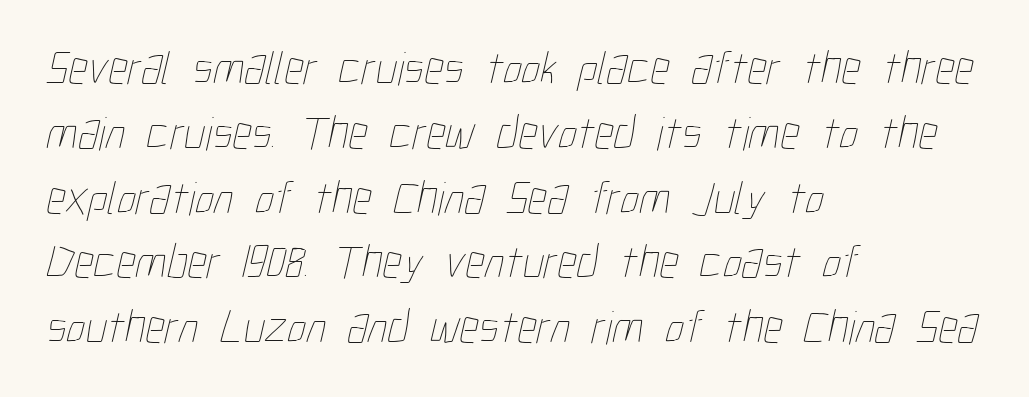
{"bold": "no", "weight": "thin", "width": "condensed", "stroke_contrast": "low", "x_height": "medium", "monospaced": "no", "underline": "no", "align": "left", "line_spacing": "normal", "line_spacing_ratio": 1.35, "letter_spacing": "normal", "letter_spacing_em": 0.0, "glyph_px": 48}
